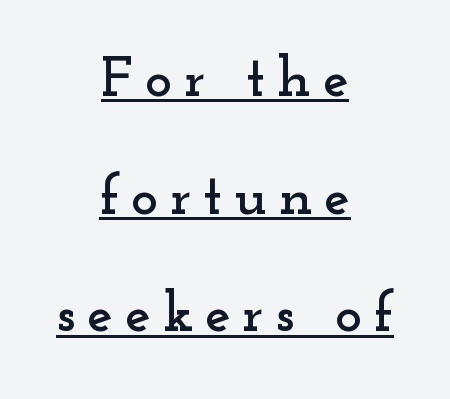
Check the space under the baseline: a stroke is drawn there. The passage shown is typeset with a serif family. You can tell it's not italic because the verticals are truly vertical. Do the characters align in a grid? No, the font is proportional. These lines stack symmetrically, like a column narrowing and widening about its center. Quick note: interline space is abundant.
